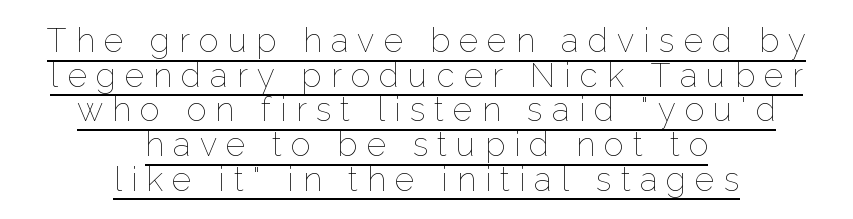
The image shows 33 px thin type, upright; set centered, tight line spacing (1.05x), unusually wide letter spacing (+0.28 em), underlined; low stroke contrast and a medium x-height.
